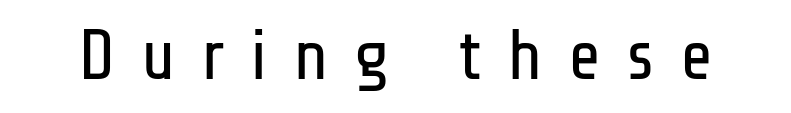
Decoration check: the copy has no underline. No extra ink here — the face is not bold. To sum up the face: it is a sans, with no serifs. Someone cranked the tracking dial way up on this one.
